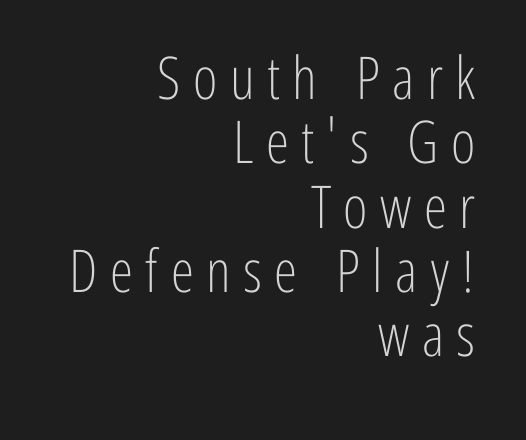
The image shows 59 px light, condensed sans-serif type, upright; set right-aligned, tight line spacing (1.09x), unusually wide letter spacing (+0.21 em), not underlined; low stroke contrast and a medium x-height.
